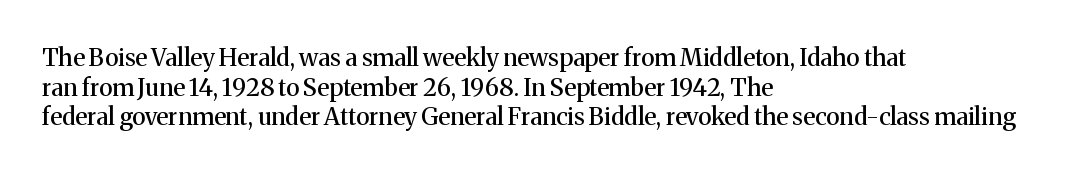
The rag falls on the right side of this text block. This sample uses an upright cut, with every glyph sitting square on the baseline. This sample uses plain, unmodified letter spacing. The strip under each line holds only bare page.
